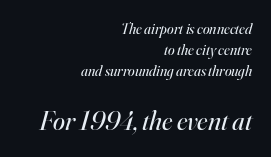
The image shows 27 px text type, italic (leaning right); set right-aligned, normal line spacing (1.39x), normal letter spacing, not underlined; the second (bottom) block is 1.8x larger.
